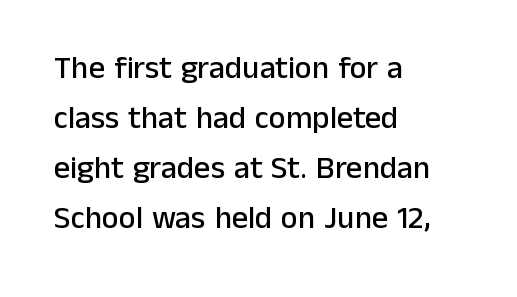
The image shows 32 px sans-serif type, upright; set left-aligned, normal line spacing (1.56x), normal letter spacing, not underlined; low stroke contrast and a medium x-height.
